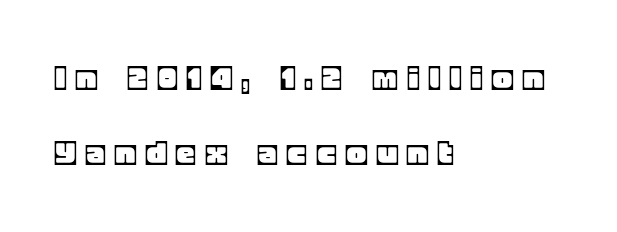
The image shows 37 px text type, upright; set left-aligned, loose line spacing (2.03x), unusually wide letter spacing (+0.3 em), not underlined; a large x-height.
